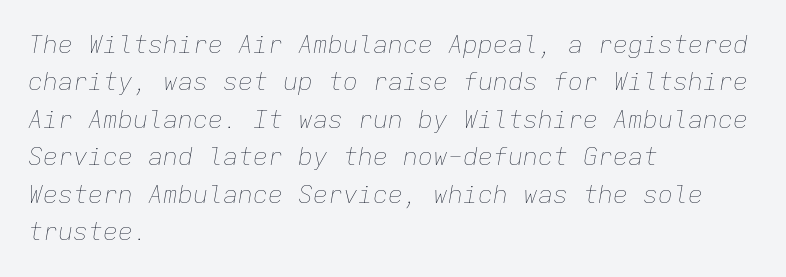
{"italic": "yes", "lean": "right", "slant_degrees": 9, "bold": "no", "underline": "no", "align": "left", "line_spacing": "normal", "line_spacing_ratio": 1.5, "letter_spacing": "normal", "letter_spacing_em": 0.0, "glyph_px": 25}
